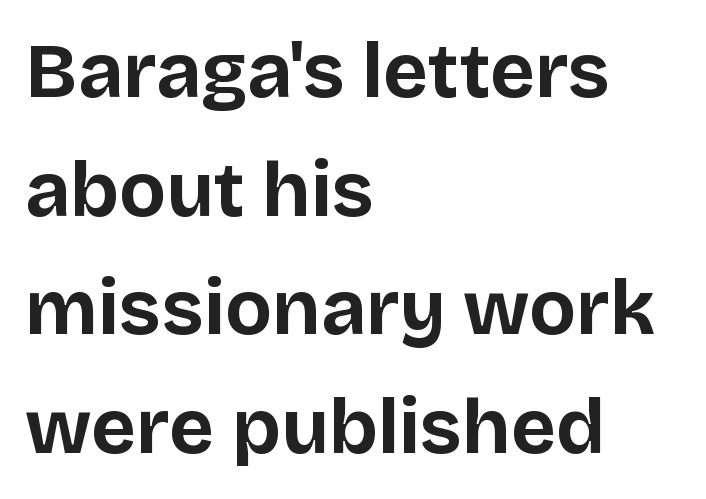
The image shows 77 px bold sans-serif type, upright; set left-aligned, normal line spacing (1.54x), normal letter spacing, not underlined; low stroke contrast and a large x-height.
